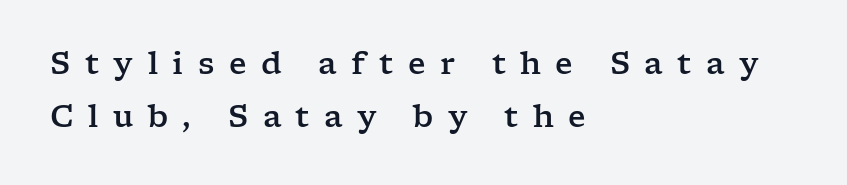
A roman cut, with each character standing at attention. Decoration check: the copy has no underline. Leftover space on each line is placed entirely after the last word. Little horizontal feet cap the strokes, marking this as serif type. Does extra space separate the letters? Yes, quite a lot of it. These lines are rendered in a variable-pitch font.
